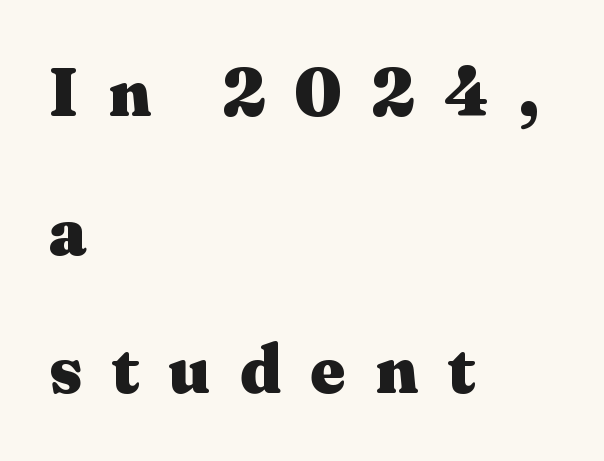
{"serif": "yes", "italic": "no", "bold": "yes", "weight": "heavy", "width": "wide", "stroke_contrast": "medium", "x_height": "medium", "monospaced": "no", "underline": "no", "align": "left", "line_spacing": "loose", "line_spacing_ratio": 2.04, "letter_spacing": "wide", "letter_spacing_em": 0.43, "glyph_px": 68}
